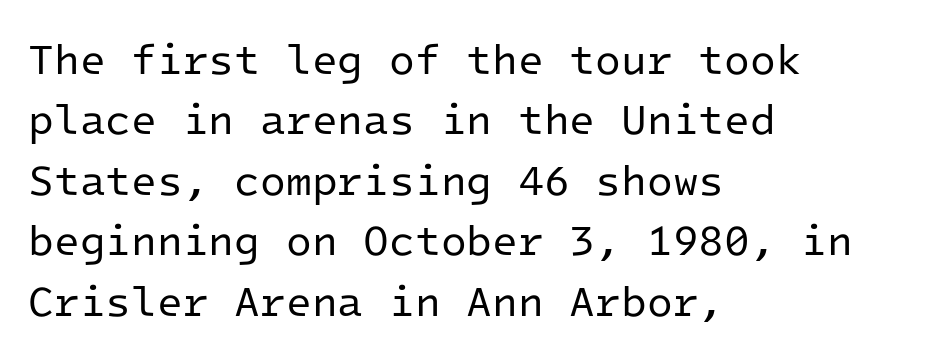
{"serif": "no", "italic": "no", "bold": "no", "weight": "regular", "width": "normal", "stroke_contrast": "low", "x_height": "medium", "monospaced": "yes", "underline": "no", "align": "left", "line_spacing": "normal", "line_spacing_ratio": 1.44, "letter_spacing": "normal", "letter_spacing_em": 0.0, "glyph_px": 42}
